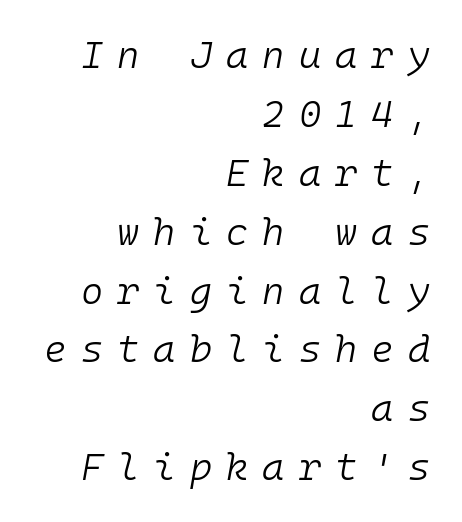
The image shows 38 px light type, italic (leaning right), monospaced; set right-aligned, normal line spacing (1.55x), unusually wide letter spacing (+0.37 em), not underlined; low stroke contrast and a medium x-height.
